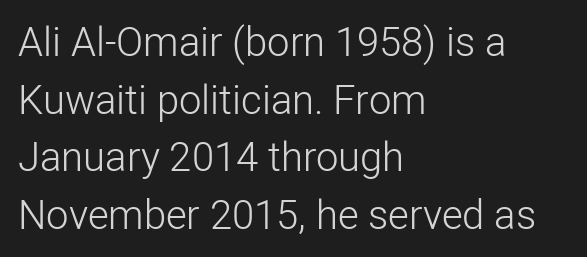
{"serif": "no", "italic": "no", "bold": "no", "weight": "light", "width": "normal", "stroke_contrast": "low", "x_height": "medium", "monospaced": "no", "underline": "no", "align": "left", "line_spacing": "normal", "line_spacing_ratio": 1.44, "letter_spacing": "normal", "letter_spacing_em": 0.0, "glyph_px": 40}
